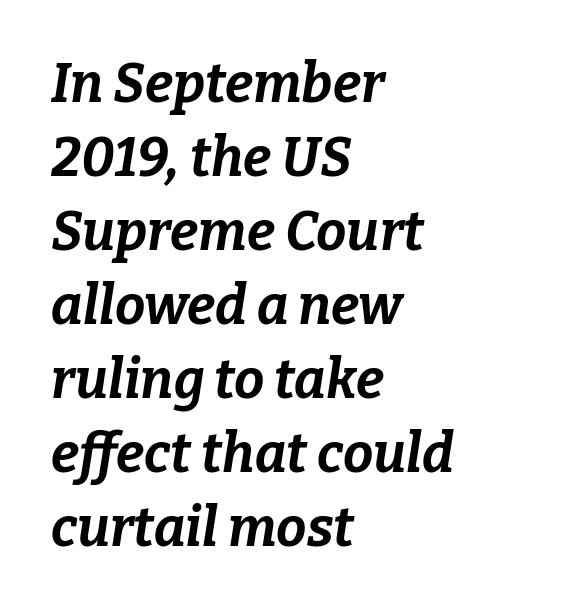
Q: Is the text bold? A: Yes.
Q: Is the text italic (slanted)? A: Yes, it leans right by about 9 degrees.
Q: Is the text underlined? A: No.
Q: How is the paragraph aligned? A: Left-aligned.
Q: Is the spacing between letters normal or unusually wide? A: Normal.
Q: Is the spacing between lines tight, normal or loose? A: Normal.
Q: Width (condensed, normal, or wide)? A: Normal.
Q: Stroke contrast? A: Low.
Q: x-height? A: Medium.
Q: Monospaced? A: No.
